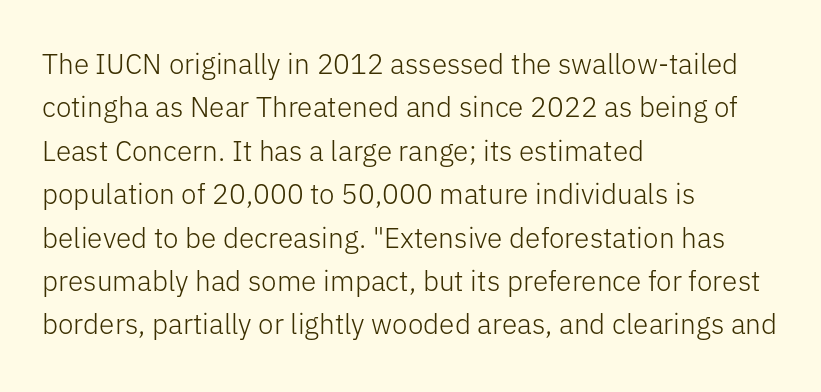
The image shows 28 px light sans-serif type, upright; set left-aligned, normal line spacing (1.55x), normal letter spacing, not underlined; low stroke contrast and a medium x-height.
